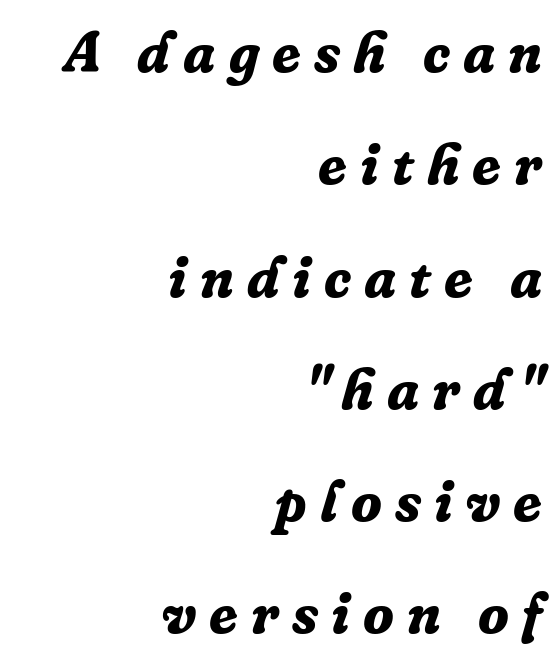
Q: Is the text bold? A: Yes.
Q: Is the text italic (slanted)? A: Yes, it leans right by about 16 degrees.
Q: Is the typeface a serif or a sans-serif typeface? A: Serif.
Q: Is the text underlined? A: No.
Q: How is the paragraph aligned? A: Right-aligned.
Q: Is the spacing between letters normal or unusually wide? A: Unusually wide.
Q: Is the spacing between lines tight, normal or loose? A: Loose.
Q: Width (condensed, normal, or wide)? A: Normal.
Q: Stroke contrast? A: Low.
Q: x-height? A: Medium.
Q: Monospaced? A: No.
